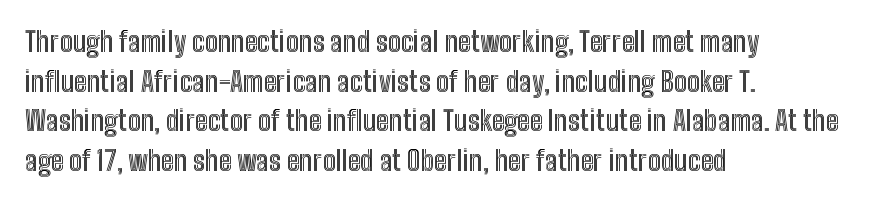
The image shows 27 px text type, upright; set left-aligned, normal line spacing (1.47x), normal letter spacing, not underlined.
